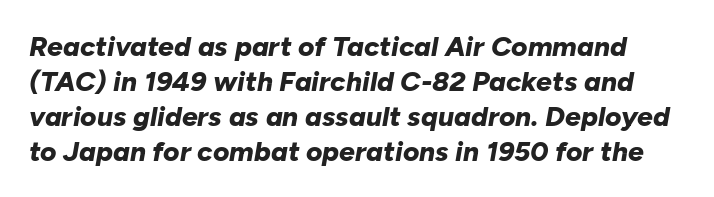
{"italic": "yes", "lean": "right", "slant_degrees": 10, "bold": "yes", "weight": "bold", "width": "normal", "stroke_contrast": "low", "x_height": "medium", "monospaced": "no", "underline": "no", "line_spacing": "normal", "line_spacing_ratio": 1.25, "letter_spacing": "normal", "letter_spacing_em": 0.0, "glyph_px": 28}
